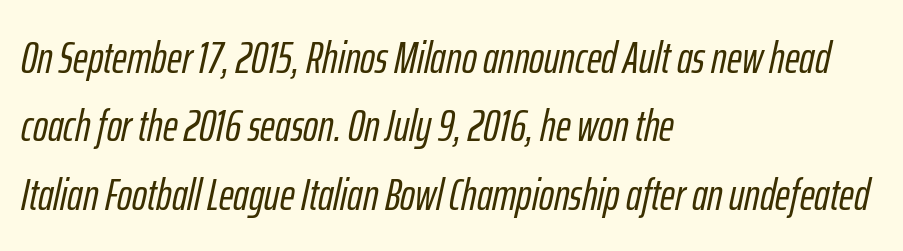
Q: Is the text italic (slanted)? A: Yes, it leans right by about 12 degrees.
Q: Is the text underlined? A: No.
Q: How is the paragraph aligned? A: Left-aligned.
Q: Is the spacing between letters normal or unusually wide? A: Normal.
Q: Is the spacing between lines tight, normal or loose? A: Normal.
Q: Width (condensed, normal, or wide)? A: Condensed.
Q: Stroke contrast? A: Low.
Q: x-height? A: Medium.
Q: Monospaced? A: No.
